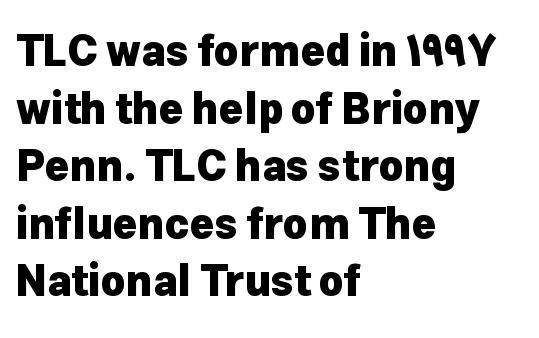
{"serif": "no", "italic": "no", "bold": "yes", "weight": "heavy", "width": "normal", "stroke_contrast": "low", "x_height": "medium", "monospaced": "no", "underline": "no", "align": "left", "line_spacing": "normal", "line_spacing_ratio": 1.37, "letter_spacing": "normal", "letter_spacing_em": 0.0, "glyph_px": 42}
